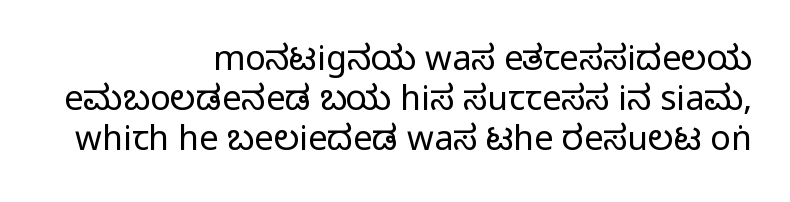
Q: Is the text bold? A: No.
Q: Is the text italic (slanted)? A: No, it is upright.
Q: Is the typeface a serif or a sans-serif typeface? A: Sans-serif.
Q: Is the text underlined? A: No.
Q: How is the paragraph aligned? A: Right-aligned.
Q: Is the spacing between letters normal or unusually wide? A: Normal.
Q: Width (condensed, normal, or wide)? A: Condensed.
Q: Stroke contrast? A: Low.
Q: x-height? A: Large.
Q: Monospaced? A: No.
